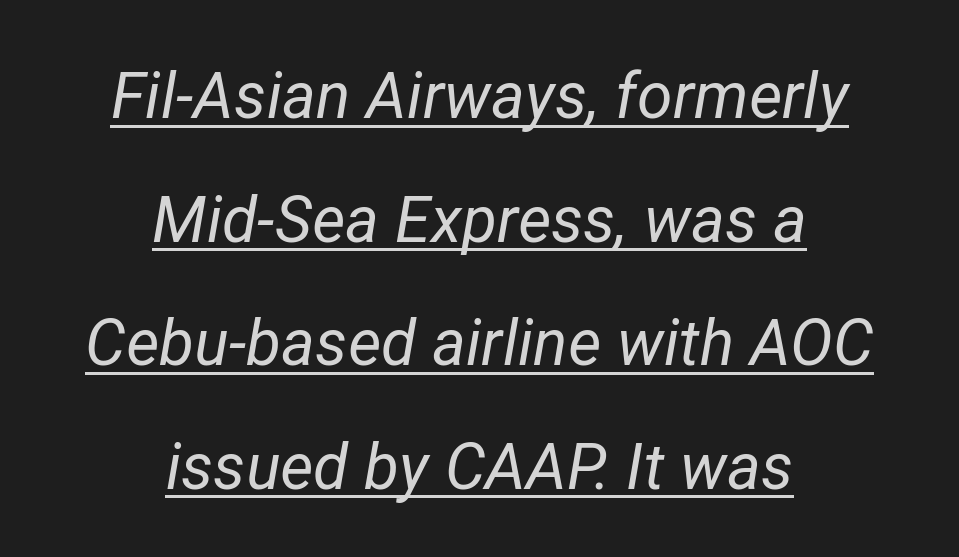
Neither beginnings nor endings align; midpoints do. A typesetter would mark this as italic. These glyphs show unthickened strokes, regular width or finer. Tracking here is standard; glyphs follow each other at the usual distance.
